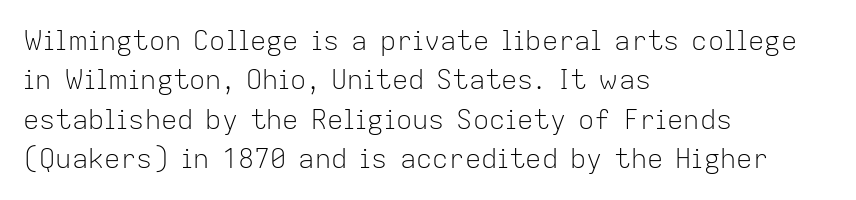
The image shows 27 px text type, upright; set left-aligned, normal line spacing (1.46x), normal letter spacing, not underlined.
